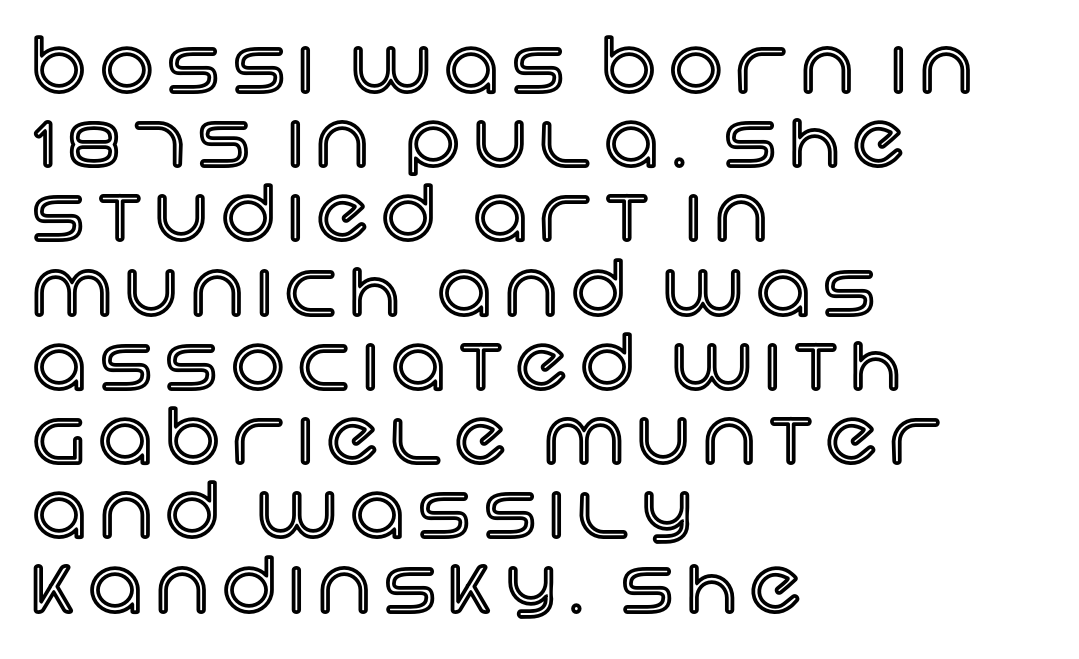
Think of a printed novel: that variable character pitch is what you see here. Reading down the column, the eye jumps only a short way to each next line. A bare baseline throughout the passage. Is the block centered? No — it sits flush against the left margin.
